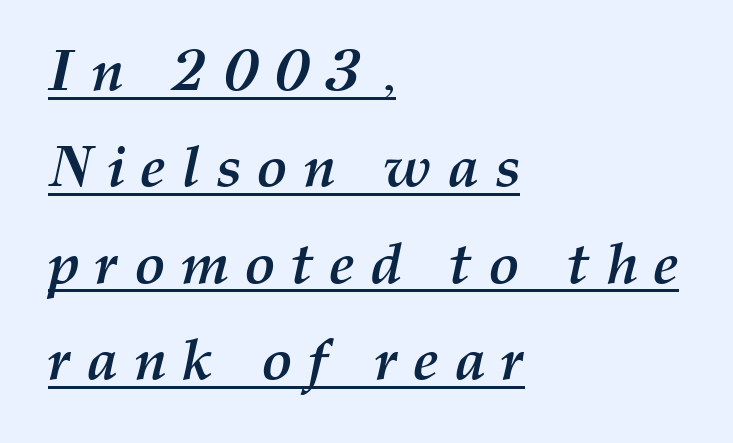
The glyphs look as if they've been sheared to an angle. This is underlined copy, the kind a proofreader might mark for attention. The face used here has the dense, thick strokes of a bold. Is the letter spacing exaggerated? Yes — the characters are pushed far apart. Short and long lines alike share a common starting point at left.
